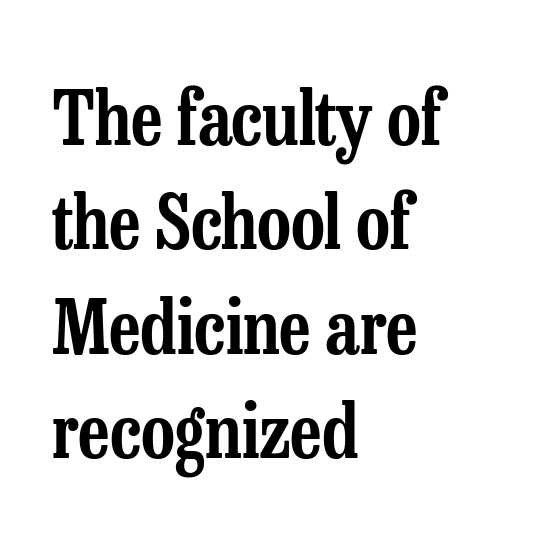
{"serif": "yes", "italic": "no", "width": "condensed", "stroke_contrast": "low", "x_height": "medium", "monospaced": "no", "underline": "no", "align": "left", "line_spacing": "normal", "line_spacing_ratio": 1.41, "letter_spacing": "normal", "letter_spacing_em": 0.0, "glyph_px": 74}
